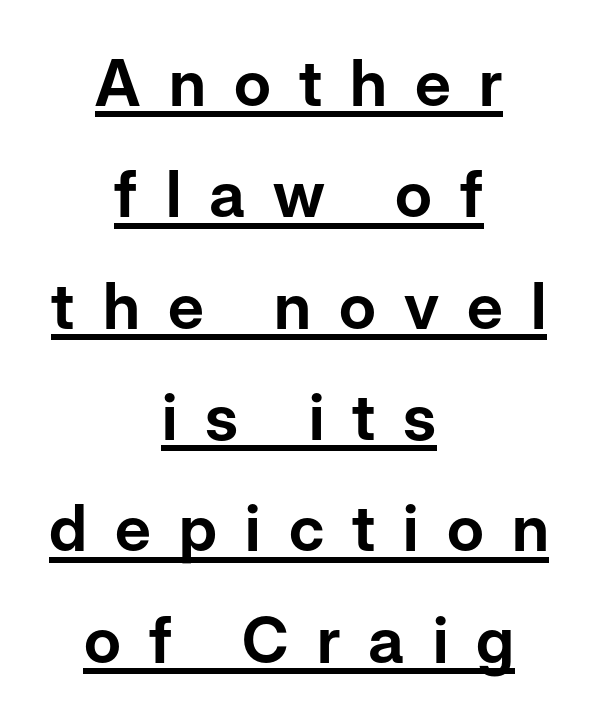
Q: Is the text italic (slanted)? A: No, it is upright.
Q: Is the typeface a serif or a sans-serif typeface? A: Sans-serif.
Q: Is the text underlined? A: Yes.
Q: How is the paragraph aligned? A: Centered.
Q: Is the spacing between letters normal or unusually wide? A: Unusually wide.
Q: Width (condensed, normal, or wide)? A: Normal.
Q: Stroke contrast? A: Low.
Q: x-height? A: Medium.
Q: Monospaced? A: No.
